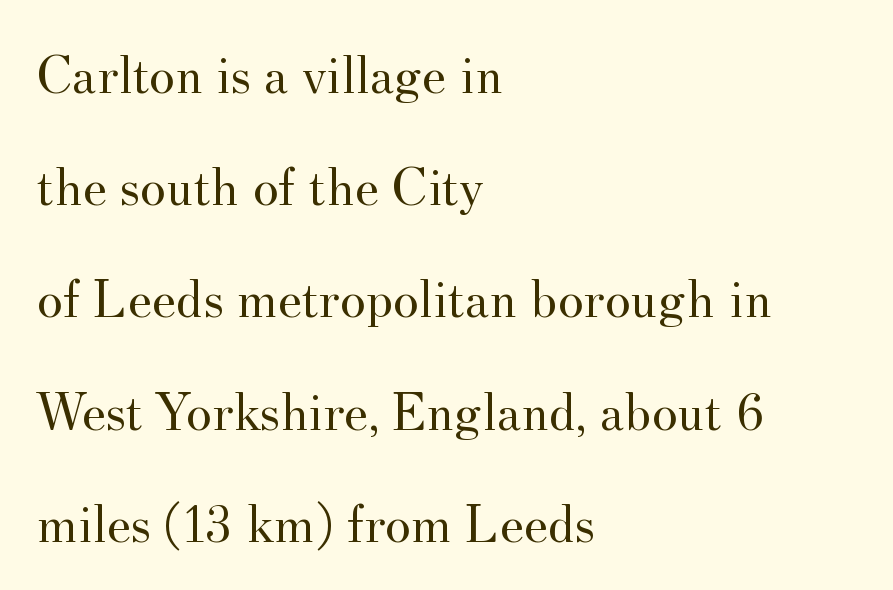
{"serif": "yes", "italic": "no", "bold": "no", "weight": "regular", "width": "normal", "stroke_contrast": "medium", "x_height": "small", "monospaced": "no", "underline": "no", "align": "left", "line_spacing": "loose", "line_spacing_ratio": 2.04, "letter_spacing": "normal", "letter_spacing_em": 0.0, "glyph_px": 55}
